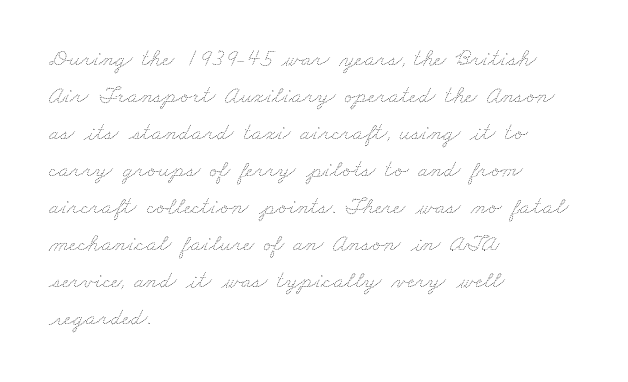
The image shows 24 px text type; set left-aligned, normal line spacing (1.54x), normal letter spacing, not underlined.
